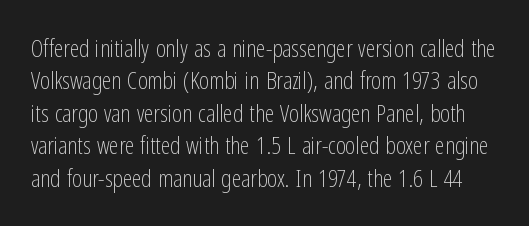
The image shows 24 px text type, upright; set normal line spacing (1.35x), normal letter spacing, not underlined.
